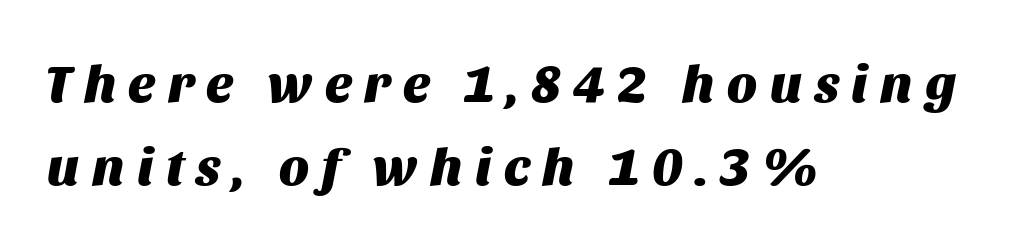
{"italic": "yes", "lean": "right", "slant_degrees": 11, "bold": "yes", "weight": "heavy", "width": "normal", "stroke_contrast": "medium", "x_height": "large", "monospaced": "no", "underline": "no", "align": "left", "line_spacing": "normal", "line_spacing_ratio": 1.57, "letter_spacing": "wide", "letter_spacing_em": 0.24, "glyph_px": 53}
